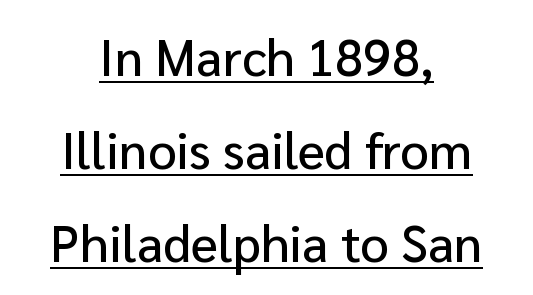
This is roman type, the default non-slanted kind. Is this a fixed-width face? No — the glyphs have proportional, varying widths. This rendering employs a face without finishing strokes, i.e., a sans-serif. The passage shown has conventional tracking throughout.
